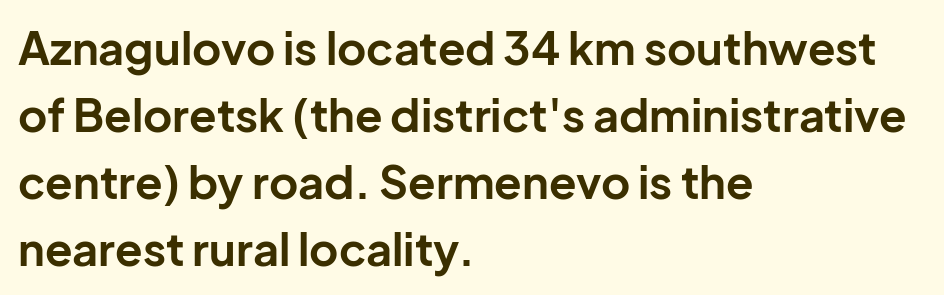
The image shows 45 px bold sans-serif type, upright; set left-aligned, normal line spacing (1.49x), normal letter spacing, not underlined; low stroke contrast and a medium x-height.
